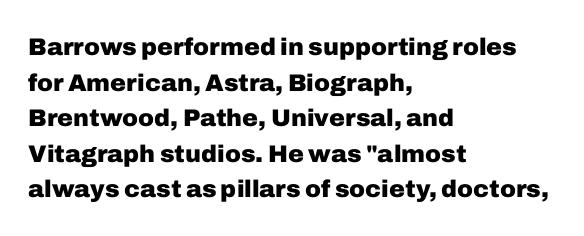
Its strokes are broad and dark, the hallmark of bold type. Short and long lines alike share a common starting point at left. Reading down the column, the eye jumps a familiar distance to each next line. Bare-footed words on every line.
